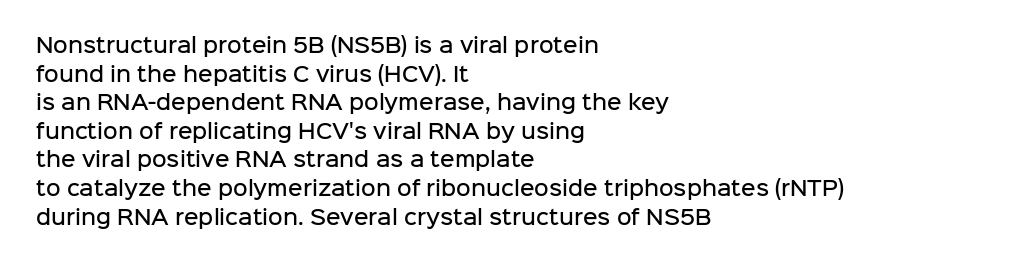
{"italic": "no", "bold": "semi", "underline": "no", "align": "left", "line_spacing": "normal", "line_spacing_ratio": 1.43, "letter_spacing": "normal", "letter_spacing_em": 0.0, "glyph_px": 20}
